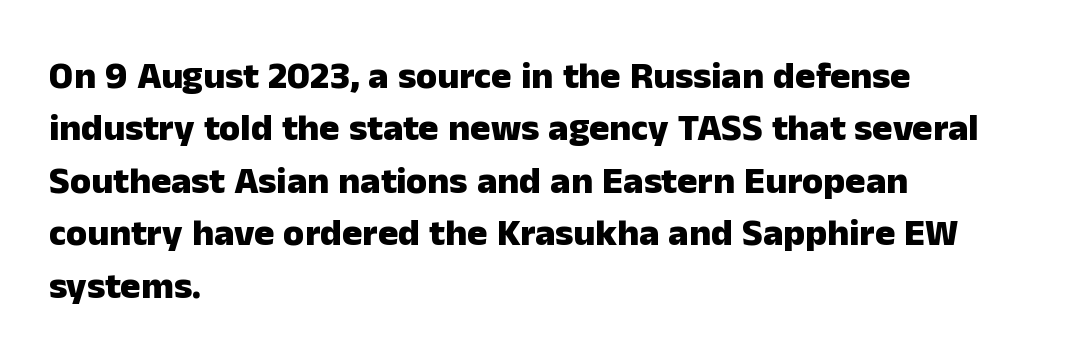
Letterform terminals end flat and unadorned throughout the passage. Here the designer chose a conventional face with non-uniform glyph widths. Casual observation: everything's shoved over to the left. The passage shown stacks its lines at a standard gap.
